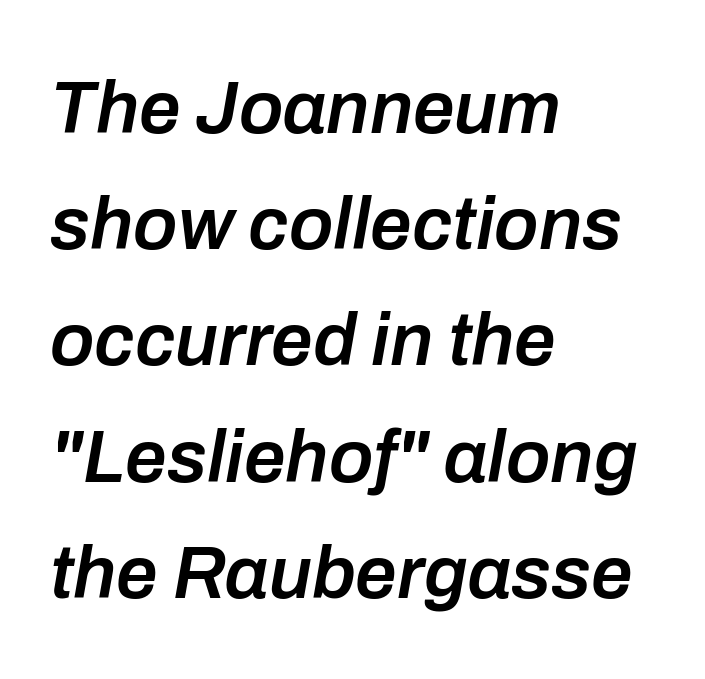
{"italic": "yes", "lean": "right", "slant_degrees": 10, "bold": "semi", "weight": "semibold", "width": "normal", "stroke_contrast": "low", "x_height": "medium", "monospaced": "no", "underline": "no", "align": "left", "line_spacing": "normal", "line_spacing_ratio": 1.57, "letter_spacing": "normal", "letter_spacing_em": 0.0, "glyph_px": 74}
